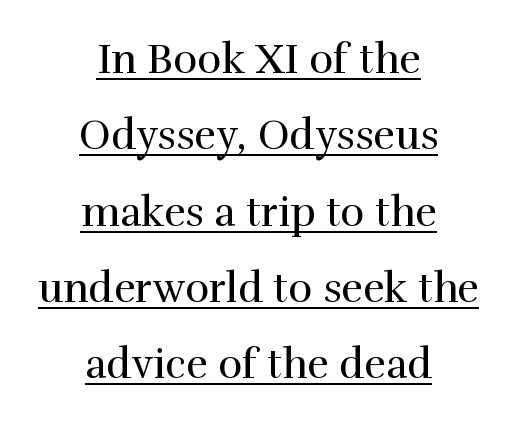
The image shows 41 px regular-weight serif type, upright; set centered, line spacing 1.86x, normal letter spacing, underlined; high stroke contrast and a medium x-height.
